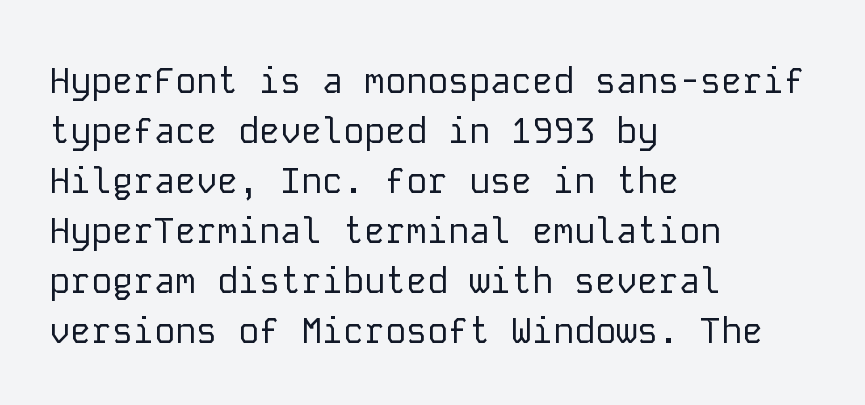
Is the block centered? No — it sits flush against the left margin. Default kerning and tracking; the words read as compact shapes. Monospaced: the letters line up in strict vertical columns. Upright lettering throughout. Honestly, the row spacing looks completely unremarkable. You can tell from the bare stems that sans-serif type was used.
